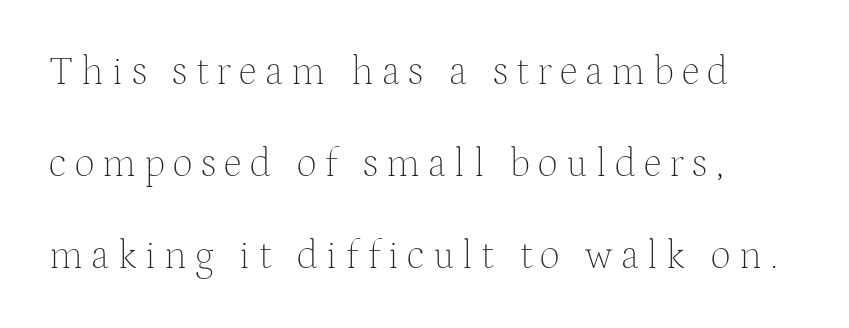
Classification — serif. Substantial extra tracking has been applied to these lines. Any mark beneath the type? The region is blank. The leading is generous, giving the passage an open texture. Proportional: the letters do not fall into vertical columns. The lettering holds an erect, upright posture throughout.
